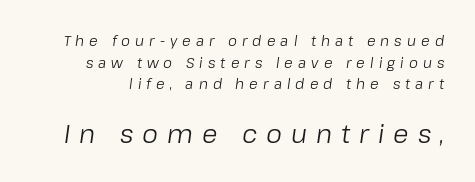
Q: Is the text bold? A: No.
Q: Is the text italic (slanted)? A: Yes, it leans right by about 8 degrees.
Q: Is the text underlined? A: No.
Q: Is the spacing between letters normal or unusually wide? A: Unusually wide.
Q: Is the spacing between lines tight, normal or loose? A: Normal.
Q: Which block of text is set in a larger size, the first (top) or the second (bottom)? A: The second (bottom) one.
